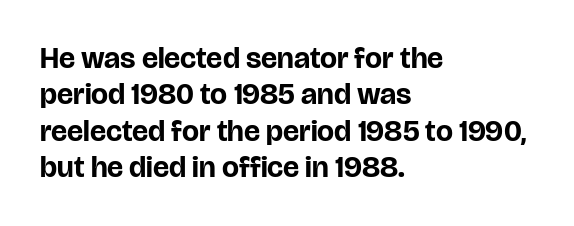
Q: Is the text bold? A: Yes.
Q: Is the text italic (slanted)? A: No, it is upright.
Q: Is the typeface a serif or a sans-serif typeface? A: Sans-serif.
Q: Is the text underlined? A: No.
Q: How is the paragraph aligned? A: Left-aligned.
Q: Is the spacing between letters normal or unusually wide? A: Normal.
Q: Width (condensed, normal, or wide)? A: Normal.
Q: Stroke contrast? A: Low.
Q: x-height? A: Large.
Q: Monospaced? A: No.
